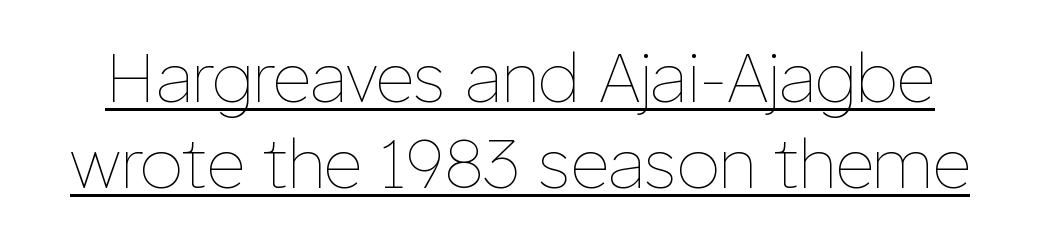
This sample has the flowing, uneven cadence of proportional lettering. Vertical stems look standard width or narrower in stroke. Quick note: interline space is typical. The tracking reads as untouched default to a designer's eye.
